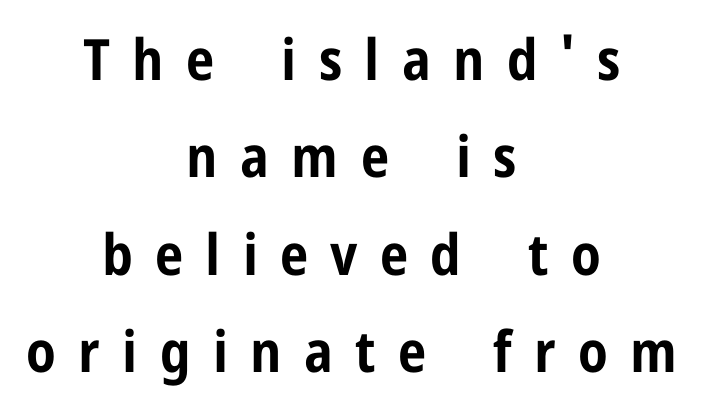
The letters stand straight up with perfectly vertical stems. Lines of text with bare space underneath. Tracking value appears strongly positive — letters spread wide. The font is running at its bold setting. Teacher's note: observe the equal gaps on both sides — that is centered alignment. Character widths vary here, with narrow letters taking less room than wide ones.
